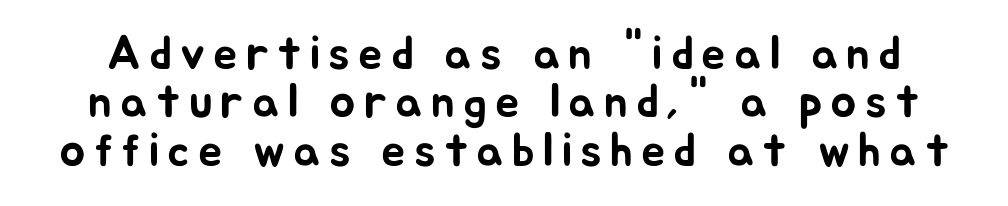
Q: Is the text italic (slanted)? A: No, it is upright.
Q: Is the typeface a serif or a sans-serif typeface? A: Sans-serif.
Q: Is the text underlined? A: No.
Q: Is the spacing between lines tight, normal or loose? A: Tight.
Q: Width (condensed, normal, or wide)? A: Normal.
Q: Stroke contrast? A: Low.
Q: x-height? A: Medium.
Q: Monospaced? A: No.
